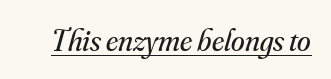
The image shows 31 px regular-weight serif type, italic (leaning right); set normal letter spacing, underlined; medium stroke contrast and a small x-height.
